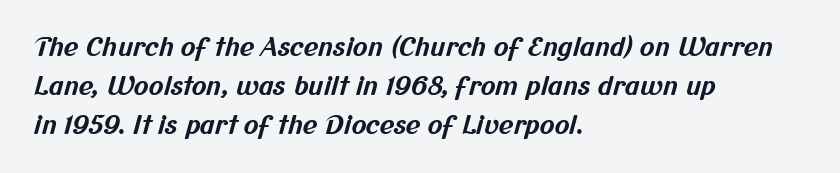
{"bold": "yes", "underline": "no", "align": "left", "line_spacing": "normal", "line_spacing_ratio": 1.56, "letter_spacing": "normal", "letter_spacing_em": 0.0, "glyph_px": 25}
